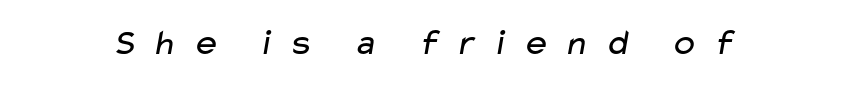
{"serif": "no", "bold": "no", "weight": "regular", "width": "wide", "stroke_contrast": "low", "x_height": "medium", "monospaced": "no", "underline": "no", "letter_spacing": "wide", "letter_spacing_em": 0.39, "glyph_px": 37}
